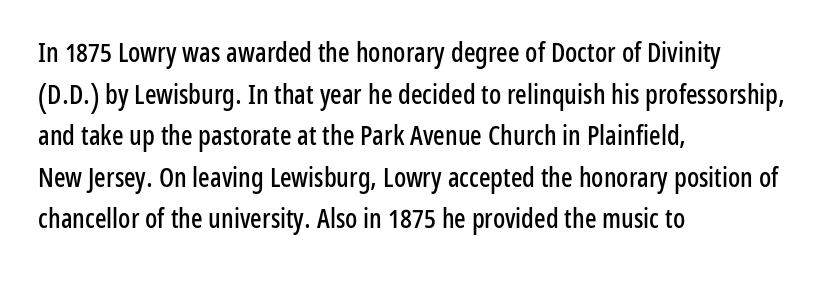
A typesetter would call this zero additional tracking. Line beginnings align vertically; line endings do not. The leading is moderate, giving the passage an even texture. No italicization has been applied; the sample stays upright. This rendering features lettering with no underline.
